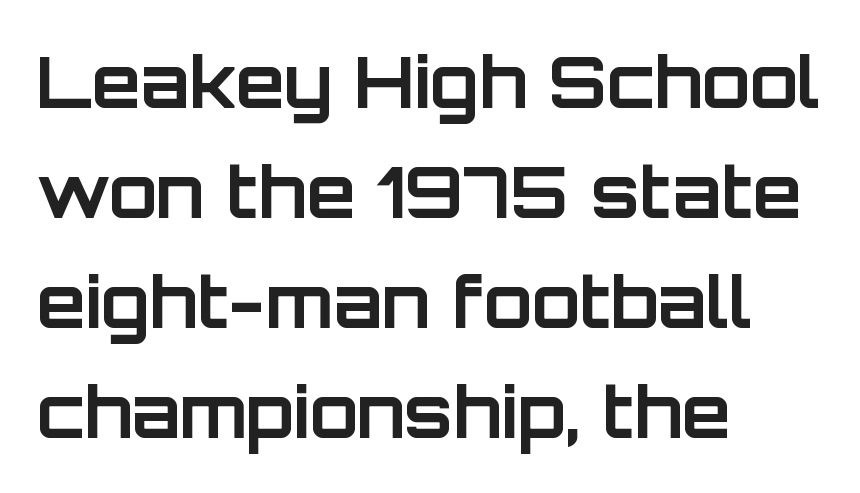
{"serif": "no", "italic": "no", "bold": "yes", "weight": "bold", "width": "normal", "stroke_contrast": "low", "x_height": "large", "monospaced": "no", "underline": "no", "align": "left", "line_spacing": "normal", "line_spacing_ratio": 1.55, "letter_spacing": "normal", "letter_spacing_em": 0.0, "glyph_px": 71}
